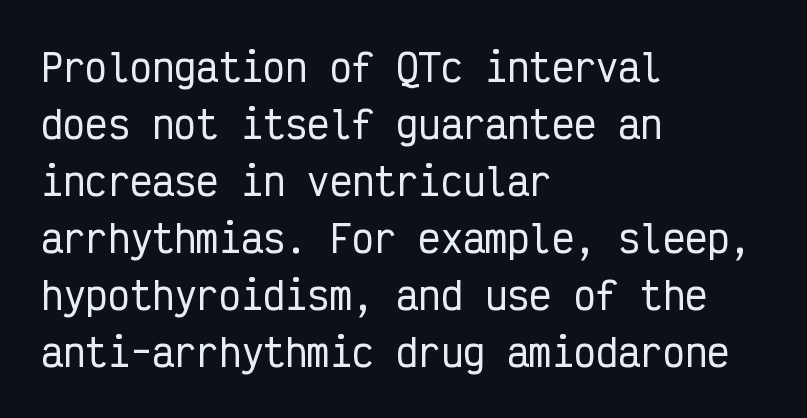
Q: Is the text italic (slanted)? A: No, it is upright.
Q: Is the typeface a serif or a sans-serif typeface? A: Sans-serif.
Q: Is the text underlined? A: No.
Q: How is the paragraph aligned? A: Left-aligned.
Q: Is the spacing between letters normal or unusually wide? A: Normal.
Q: Is the spacing between lines tight, normal or loose? A: Normal.
Q: Width (condensed, normal, or wide)? A: Condensed.
Q: Stroke contrast? A: Low.
Q: x-height? A: Medium.
Q: Monospaced? A: Yes.
